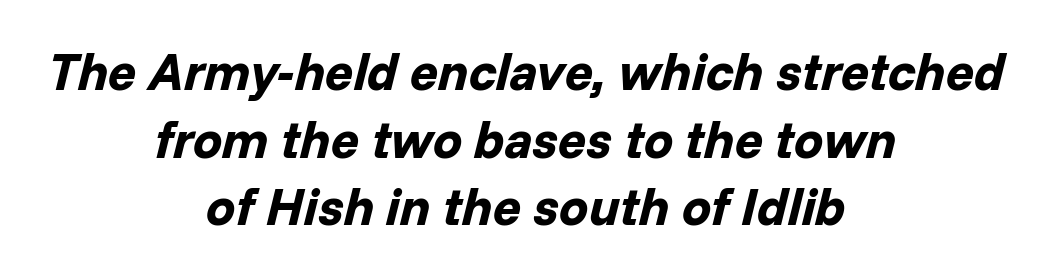
The image shows 52 px bold type, italic (leaning right); set centered, normal line spacing (1.3x), normal letter spacing, not underlined; low stroke contrast and a medium x-height.
